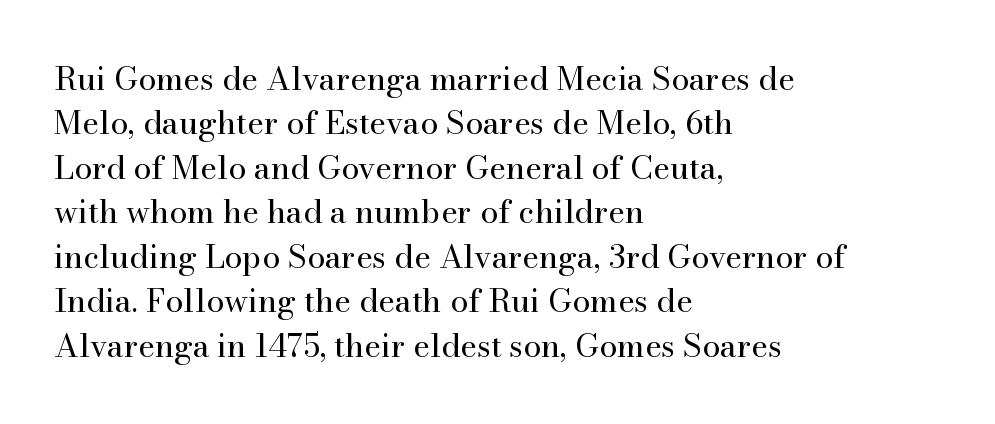
{"serif": "yes", "italic": "no", "bold": "no", "weight": "regular", "width": "normal", "stroke_contrast": "high", "x_height": "small", "monospaced": "no", "underline": "no", "align": "left", "line_spacing": "normal", "line_spacing_ratio": 1.39, "letter_spacing": "normal", "letter_spacing_em": 0.0, "glyph_px": 32}
